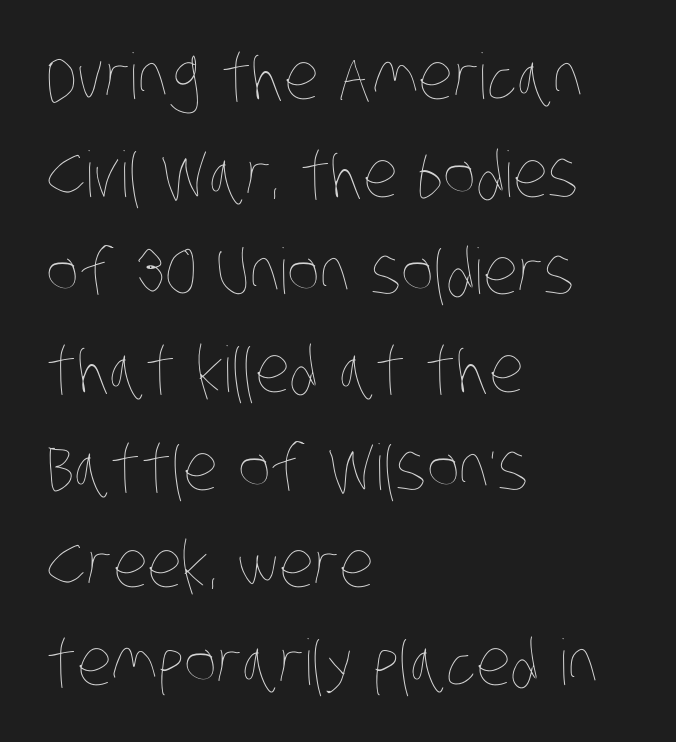
The face used here is proportionally spaced, like ordinary book or web type. The lines sit at an ordinary, default distance from one another. One-word summary of the alignment: left. Unmarked baselines from the first word to the last. The face used here is rendered with its standard letterfit. The typesetting does not lean heavy: it is not bold.
